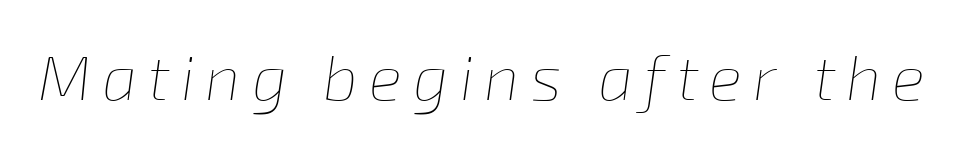
Character widths vary here, with narrow letters taking less room than wide ones. Compared with a typical body face, this is equally light or lighter still. The string is rendered with underlining switched off. Tall strokes in this sample are angled rather than plumb.
